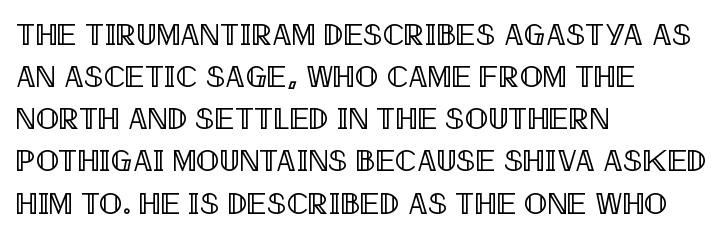
Q: Is the text italic (slanted)? A: No, it is upright.
Q: Is the text underlined? A: No.
Q: How is the paragraph aligned? A: Left-aligned.
Q: Is the spacing between letters normal or unusually wide? A: Normal.
Q: Is the spacing between lines tight, normal or loose? A: Normal.
Q: Width (condensed, normal, or wide)? A: Condensed.
Q: x-height? A: Large.
Q: Monospaced? A: No.
